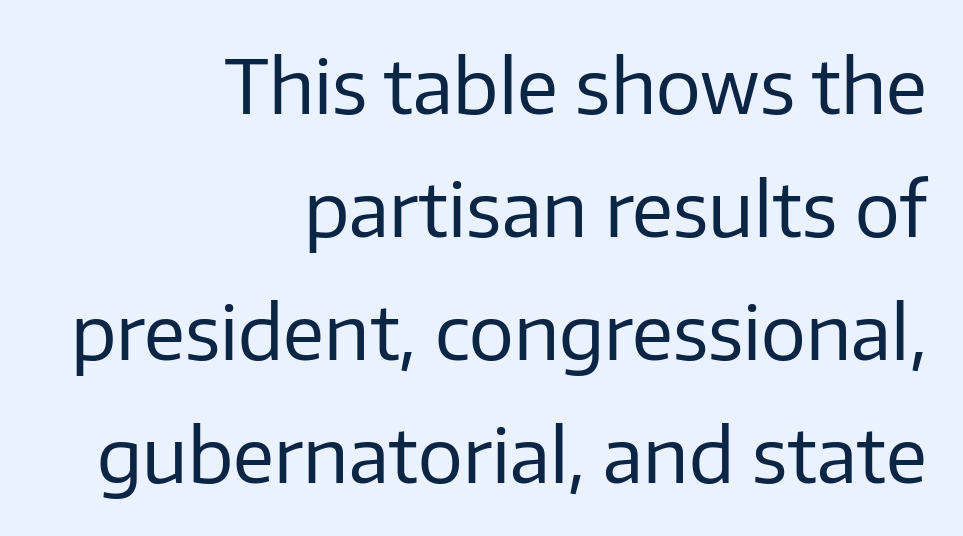
Looks like regular typesetting: each glyph gets only the width it needs. The glyphs are unaccompanied by any horizontal stroke below them. Is the block centered? No — it sits flush against the right margin. Posture: vertical. The passage shown stacks its lines at a standard gap. Compared with typical body copy, the letter spacing here is the same.
